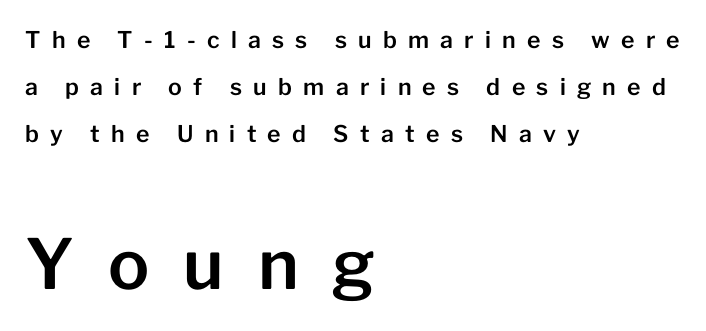
Inter-character spacing is expanded well beyond the font's built-in metrics. The rendering enlarges the type as you move from the upper chunk to the lower. The space beneath each line is pristine and unruled. The lines are spread far apart with generous leading. These lines are rendered in a variable-pitch font.
